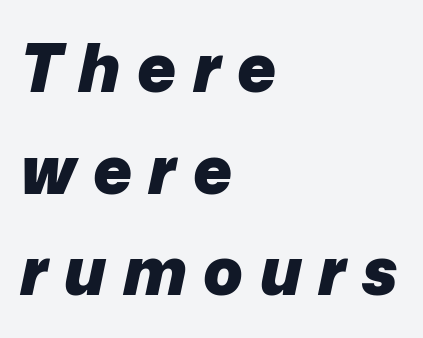
The image shows 66 px heavy type, italic (leaning right); set left-aligned, normal line spacing (1.54x), unusually wide letter spacing (+0.25 em), not underlined; low stroke contrast and a medium x-height.
